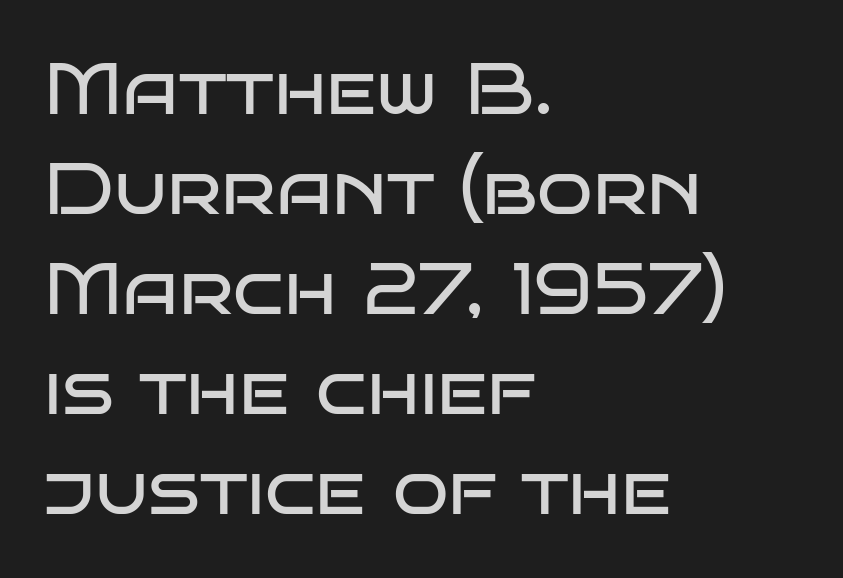
Leftover space on each line is placed entirely after the last word. Lines of text with bare space underneath. In terms of letterspacing, this is plain default setting. Compared with typical paragraphs, the rows here are spaced about the same.
